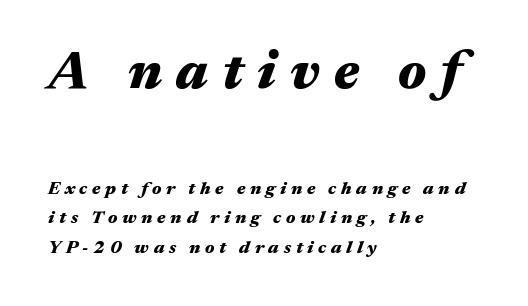
Q: Is the text bold? A: Yes.
Q: Is the text italic (slanted)? A: Yes, it leans right by about 17 degrees.
Q: Is the text underlined? A: No.
Q: How is the paragraph aligned? A: Left-aligned.
Q: Is the spacing between letters normal or unusually wide? A: Unusually wide.
Q: Is the spacing between lines tight, normal or loose? A: Normal.
Q: Which block of text is set in a larger size, the first (top) or the second (bottom)? A: The first (top) one.
Q: Width (condensed, normal, or wide)? A: Wide.
Q: Stroke contrast? A: Medium.
Q: x-height? A: Medium.
Q: Monospaced? A: No.
